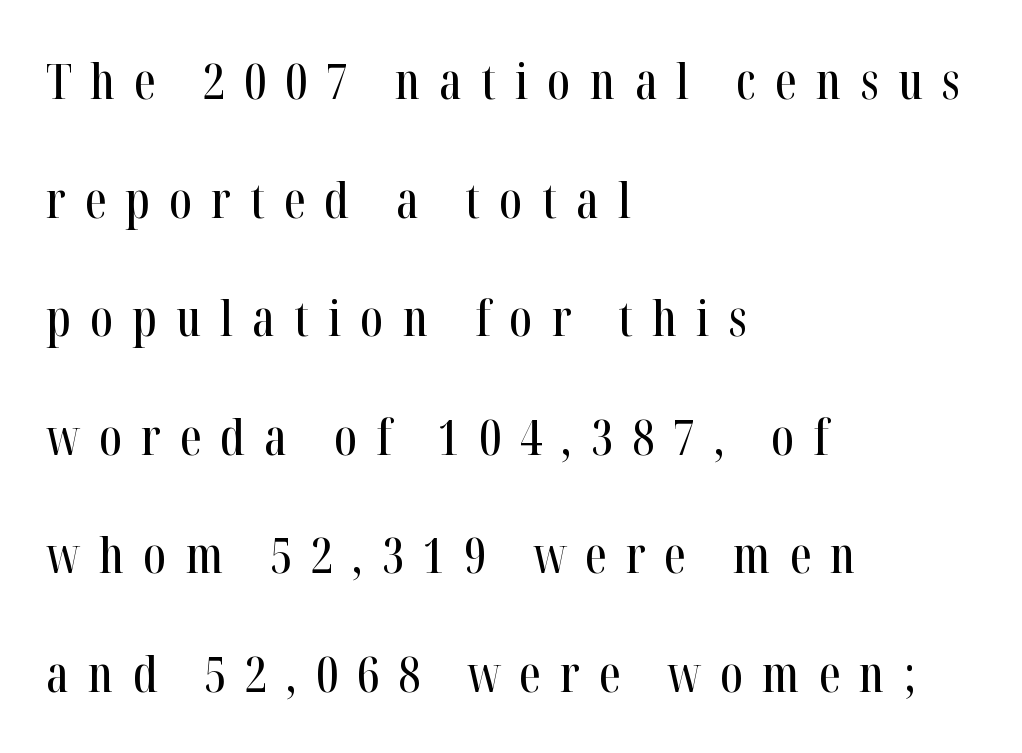
The image shows 49 px condensed serif type, upright; set left-aligned, loose line spacing (2.42x), unusually wide letter spacing (+0.39 em), not underlined; high stroke contrast and a medium x-height.
